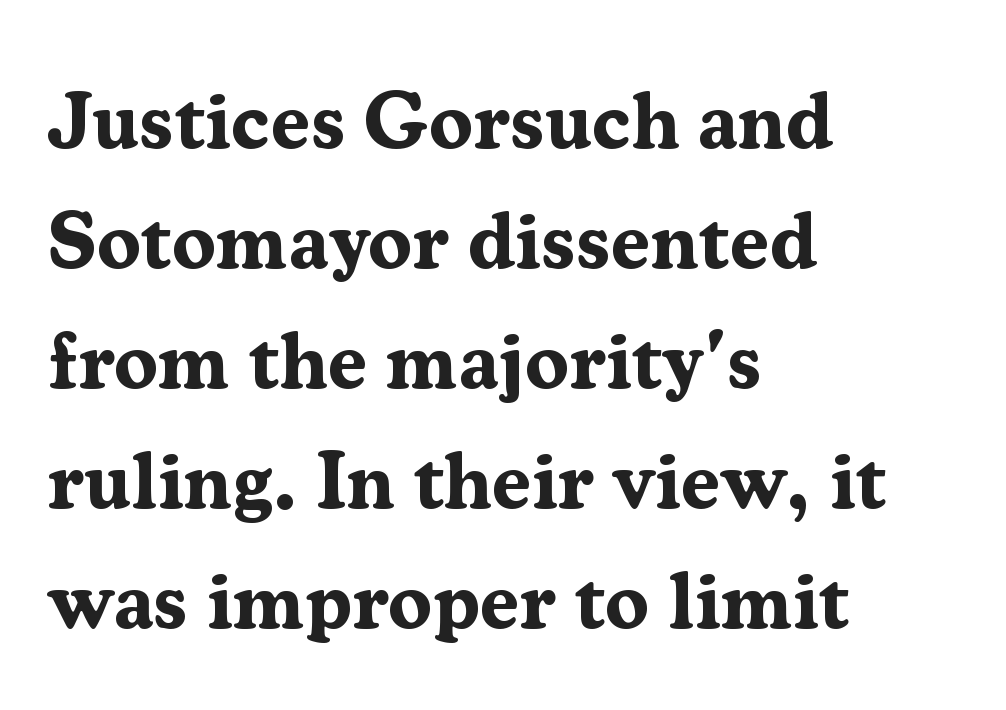
The image shows 80 px bold serif type, upright; set left-aligned, normal line spacing (1.5x), normal letter spacing, not underlined; medium stroke contrast and a medium x-height.
